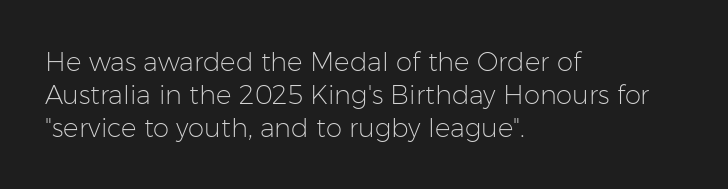
Check the space under the baseline: it is left empty. Posture: upright roman. Is the type heavy? It reads as light-to-regular instead. One-word summary of the alignment: left. The line-height multiplier appears to be the usual default.
